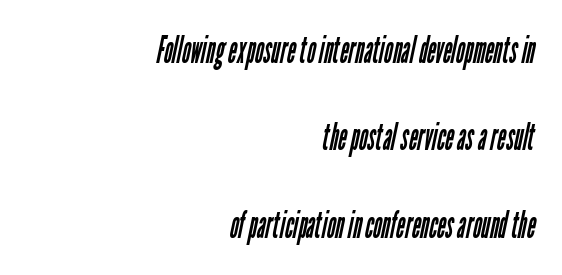
Underline: absent. The line texture is even and compact thanks to regular tracking. Stroke terminals: plain, sans-serif. Interline gaps are noticeably wide in this sample. The passage is arranged like a letterhead date or caption credit — flush right.
